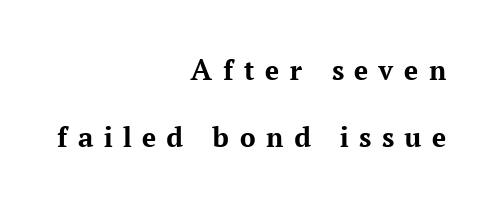
{"serif": "yes", "italic": "no", "bold": "yes", "weight": "bold", "width": "normal", "stroke_contrast": "medium", "x_height": "medium", "monospaced": "no", "underline": "no", "align": "right", "line_spacing": "loose", "line_spacing_ratio": 2.17, "letter_spacing": "wide", "letter_spacing_em": 0.34, "glyph_px": 31}
